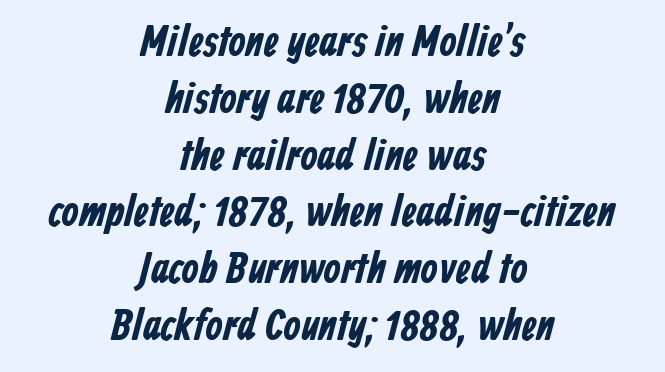
{"serif": "no", "bold": "yes", "weight": "bold", "width": "condensed", "stroke_contrast": "low", "x_height": "medium", "monospaced": "no", "underline": "no", "align": "center", "line_spacing": "normal", "line_spacing_ratio": 1.29, "letter_spacing": "normal", "letter_spacing_em": 0.0, "glyph_px": 44}
